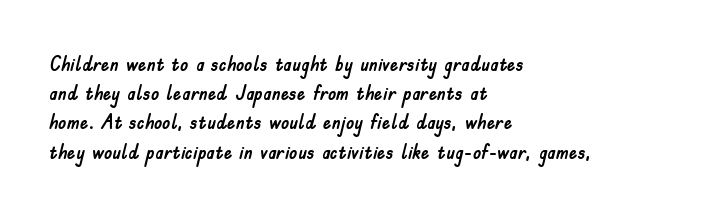
Each word holds together tightly as a unit, with standard inter-letter gaps. Left-aligned paragraph, ragged on the right. The vertical gap from one line to the next is medium. Check the space under the baseline: it is left empty.
